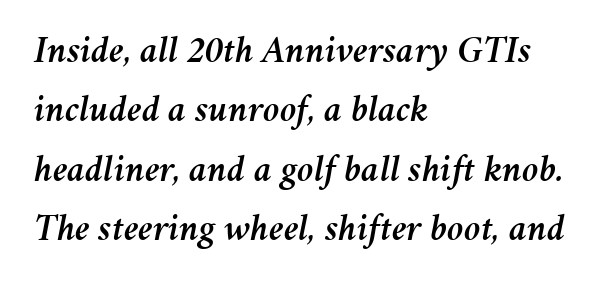
Summary of vertical rhythm: regular, with standard interline spacing. The rendering keeps characters at their native spacing. Which margin do the lines hug? The left one — the right edge is uneven. The rendering applies a slant to the glyphs.
